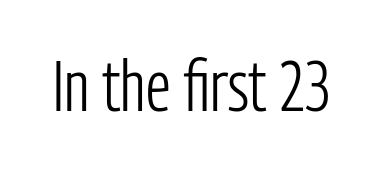
{"serif": "no", "italic": "no", "bold": "no", "weight": "light", "width": "condensed", "stroke_contrast": "low", "x_height": "medium", "monospaced": "no", "underline": "no", "letter_spacing": "normal", "letter_spacing_em": 0.0, "glyph_px": 72}
